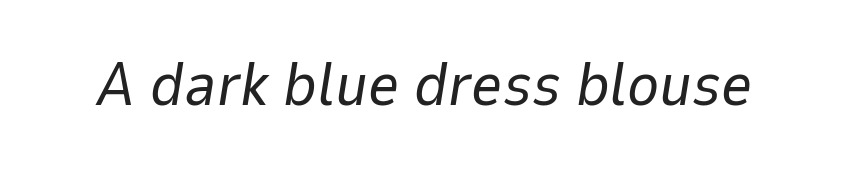
{"italic": "yes", "lean": "right", "slant_degrees": 9, "bold": "no", "weight": "regular", "width": "normal", "stroke_contrast": "low", "x_height": "medium", "monospaced": "no", "underline": "no", "letter_spacing": "normal", "letter_spacing_em": 0.0, "glyph_px": 61}
